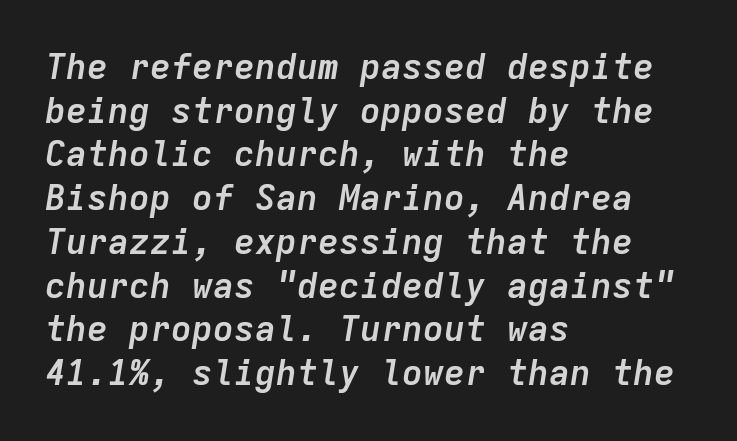
Q: Is the text bold? A: Yes.
Q: Is the text italic (slanted)? A: Yes, it leans right by about 9 degrees.
Q: Is the text underlined? A: No.
Q: How is the paragraph aligned? A: Left-aligned.
Q: Is the spacing between letters normal or unusually wide? A: Normal.
Q: Is the spacing between lines tight, normal or loose? A: Normal.
Q: Width (condensed, normal, or wide)? A: Normal.
Q: Stroke contrast? A: Low.
Q: x-height? A: Medium.
Q: Monospaced? A: Yes.
